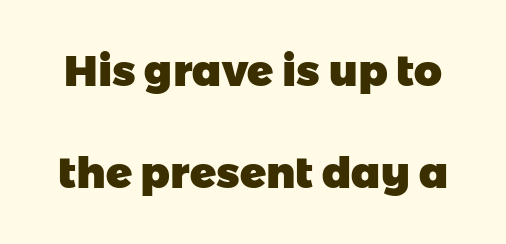
Stroke thickness is high; the sample reads as a true bold. Glyph-to-glyph distance matches everyday printed text. Baseline-to-baseline distance is far greater than the letter height. The space directly below the letters is spotless. The type family on display is of the sans-serif kind.
